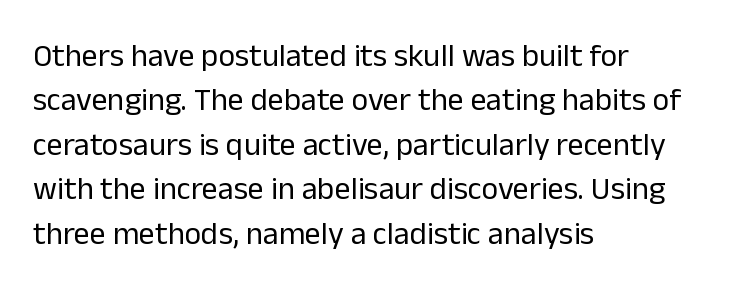
Line starts are locked; line ends wander. How are the letters spaced? Ordinarily, with no added tracking. On a weight scale, this lands at 450 or below. Upright lettering throughout. Are there feet on the stems? There aren't — it's a sans.
